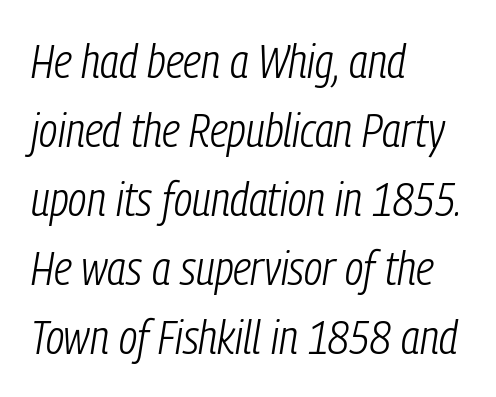
Q: Is the text bold? A: No.
Q: Is the text italic (slanted)? A: Yes, it leans right by about 9 degrees.
Q: Is the text underlined? A: No.
Q: How is the paragraph aligned? A: Left-aligned.
Q: Is the spacing between letters normal or unusually wide? A: Normal.
Q: Is the spacing between lines tight, normal or loose? A: Normal.
Q: Width (condensed, normal, or wide)? A: Condensed.
Q: Stroke contrast? A: Low.
Q: x-height? A: Medium.
Q: Monospaced? A: No.
